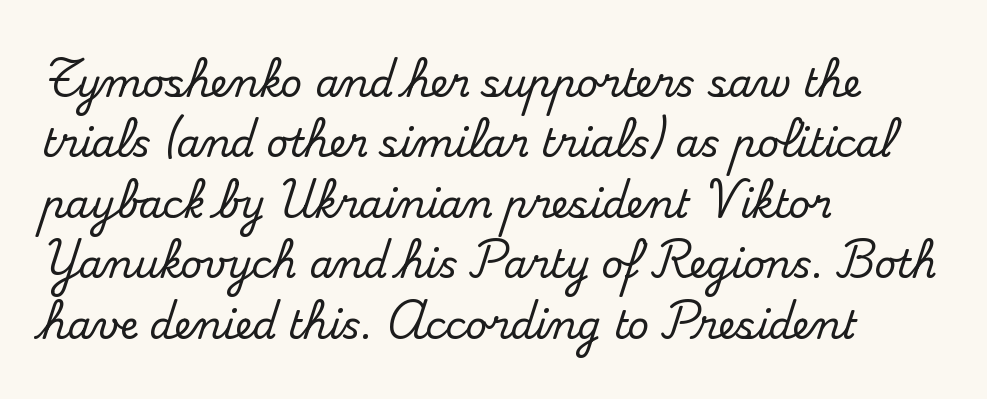
Q: Is the text italic (slanted)? A: Yes.
Q: Is the text underlined? A: No.
Q: How is the paragraph aligned? A: Left-aligned.
Q: Is the spacing between letters normal or unusually wide? A: Normal.
Q: Is the spacing between lines tight, normal or loose? A: Normal.
Q: Width (condensed, normal, or wide)? A: Normal.
Q: Stroke contrast? A: Medium.
Q: x-height? A: Small.
Q: Monospaced? A: No.
